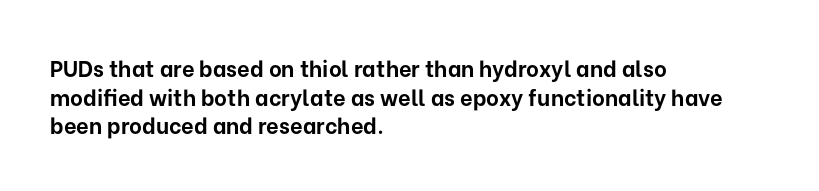
{"italic": "no", "bold": "yes", "underline": "no", "align": "left", "line_spacing": "normal", "line_spacing_ratio": 1.3, "letter_spacing": "normal", "letter_spacing_em": 0.0, "glyph_px": 22}
